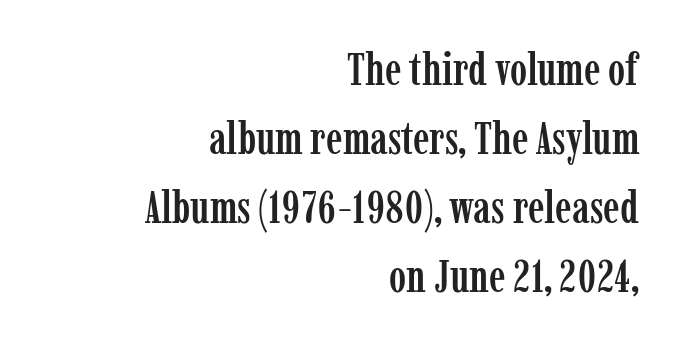
Q: Is the text italic (slanted)? A: No, it is upright.
Q: Is the typeface a serif or a sans-serif typeface? A: Serif.
Q: Is the text underlined? A: No.
Q: How is the paragraph aligned? A: Right-aligned.
Q: Is the spacing between letters normal or unusually wide? A: Normal.
Q: Is the spacing between lines tight, normal or loose? A: Normal.
Q: Width (condensed, normal, or wide)? A: Condensed.
Q: Stroke contrast? A: Low.
Q: x-height? A: Medium.
Q: Monospaced? A: No.
